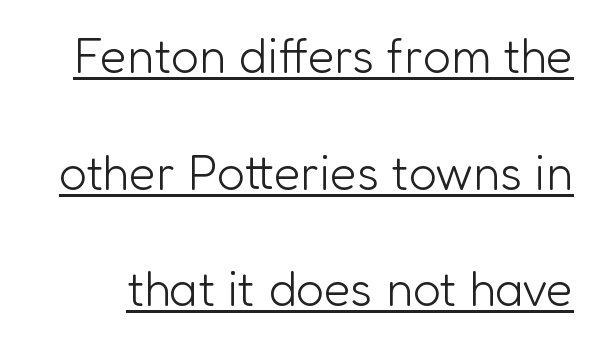
The image shows 49 px light sans-serif type, upright; set loose line spacing (2.38x), normal letter spacing, underlined; low stroke contrast and a medium x-height.
